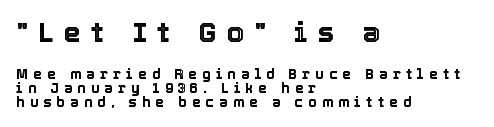
The image shows 28 px text type, upright; set left-aligned, tight line spacing (1.0x), unusually wide letter spacing (+0.36 em), not underlined; the first (top) block is 2.0x larger; a medium x-height.
